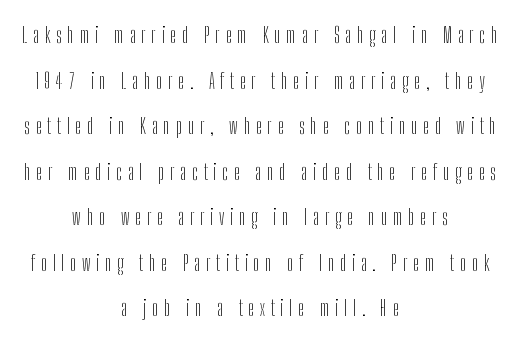
Successive baselines arrive slowly, with a big drop between each. Caption: expanded tracking, letters set apart. Does the copy run flush right? No — it is centered line by line. The face looks like a standard text weight, possibly lighter. If you drew a line through each stem, it would be perfectly vertical.
